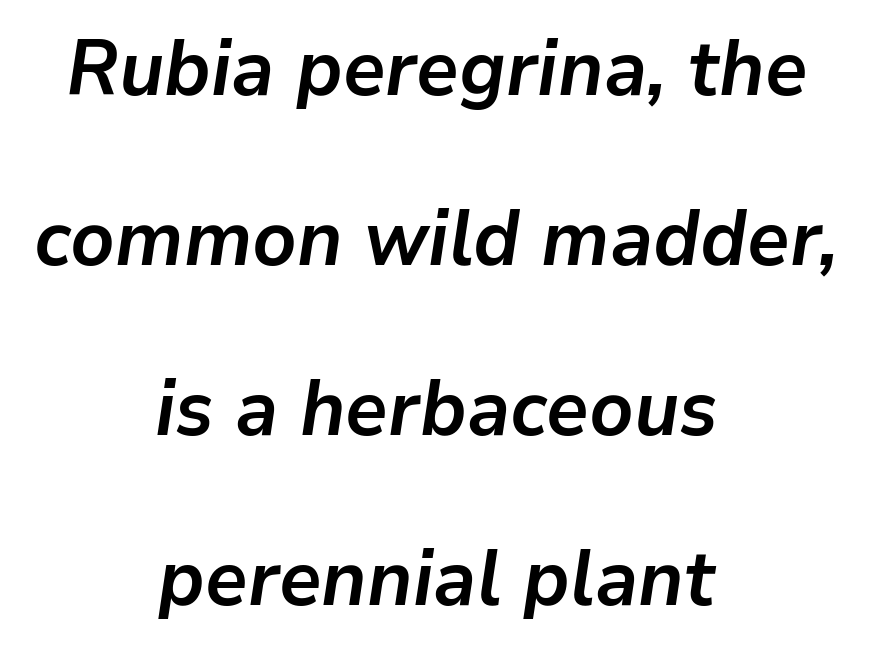
Compared with typical body copy, the letter spacing here is the same. Vertical spacing — loose. The rendering uses natural spacing where letterforms have individual widths. Where is the straight margin? There isn't one; the lines are centered.
